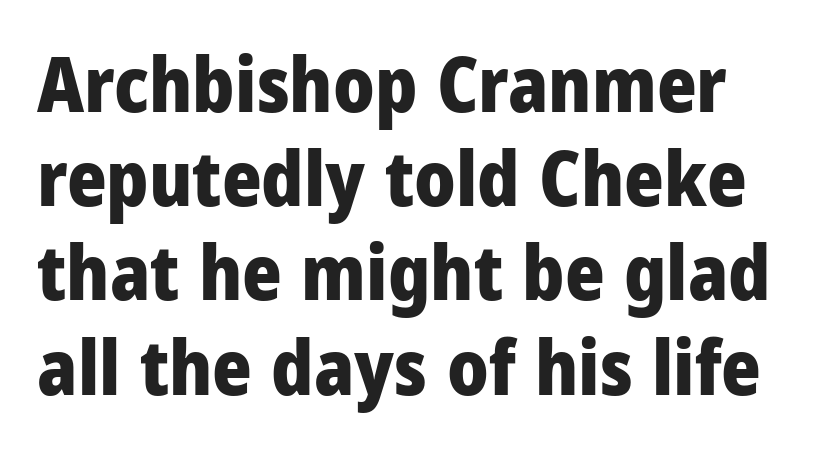
This sample uses a sans-serif face. Style check: upright. These lines are rendered in a variable-pitch font. Descenders hang freely into open space. The font is running at its bold setting. Each word holds together tightly as a unit, with standard inter-letter gaps.
